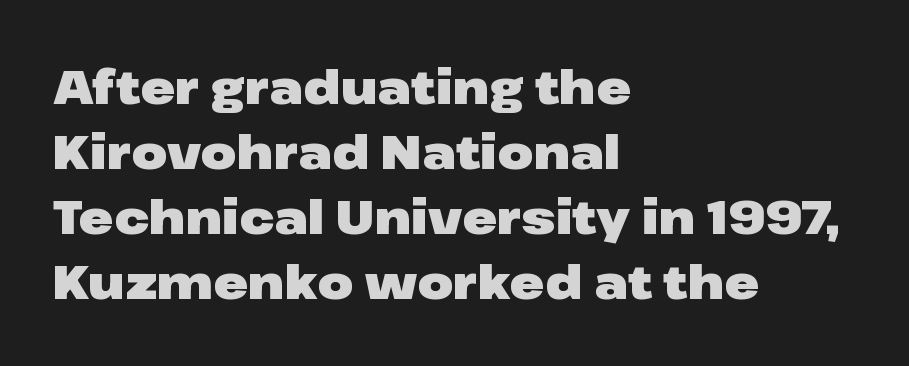
{"serif": "no", "italic": "no", "bold": "yes", "weight": "heavy", "width": "wide", "stroke_contrast": "low", "x_height": "medium", "monospaced": "no", "underline": "no", "align": "left", "line_spacing": "normal", "line_spacing_ratio": 1.38, "letter_spacing": "normal", "letter_spacing_em": 0.0, "glyph_px": 47}
